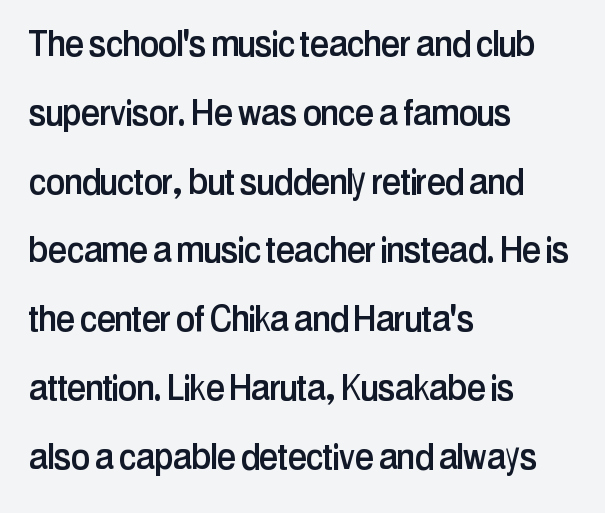
The image shows 43 px condensed sans-serif type, upright; set left-aligned, normal line spacing (1.6x), normal letter spacing, not underlined; low stroke contrast and a medium x-height.
